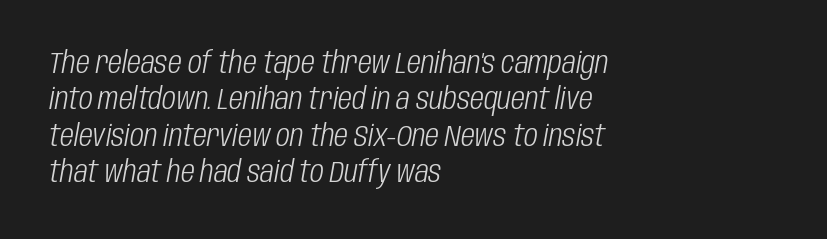
Q: Is the text bold? A: No.
Q: Is the text italic (slanted)? A: Yes, it leans right by about 10 degrees.
Q: Is the text underlined? A: No.
Q: How is the paragraph aligned? A: Left-aligned.
Q: Is the spacing between letters normal or unusually wide? A: Normal.
Q: Width (condensed, normal, or wide)? A: Condensed.
Q: Stroke contrast? A: Low.
Q: x-height? A: Large.
Q: Monospaced? A: No.
